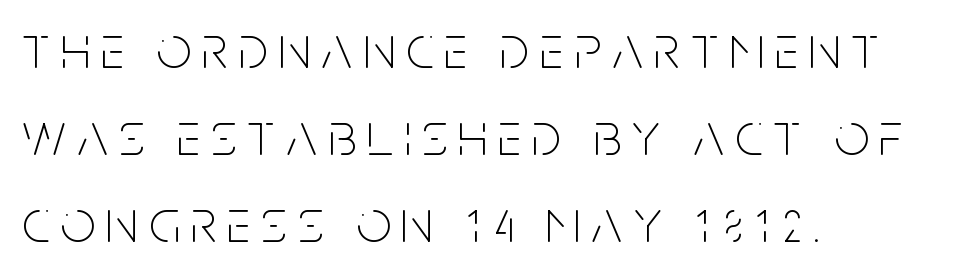
{"serif": "no", "italic": "no", "bold": "no", "weight": "thin", "width": "condensed", "stroke_contrast": "low", "x_height": "large", "monospaced": "no", "underline": "no", "align": "left", "line_spacing": "normal", "line_spacing_ratio": 1.43, "glyph_px": 61}
